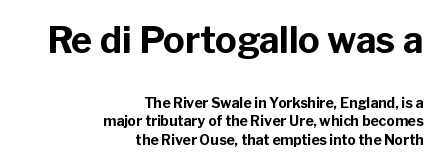
{"serif": "no", "italic": "no", "bold": "yes", "weight": "bold", "width": "normal", "stroke_contrast": "low", "x_height": "medium", "monospaced": "no", "underline": "no", "align": "right", "line_spacing": "normal", "line_spacing_ratio": 1.31, "letter_spacing": "normal", "letter_spacing_em": 0.0, "larger_block": "first", "size_ratio": 2.57, "glyph_px": 36}
